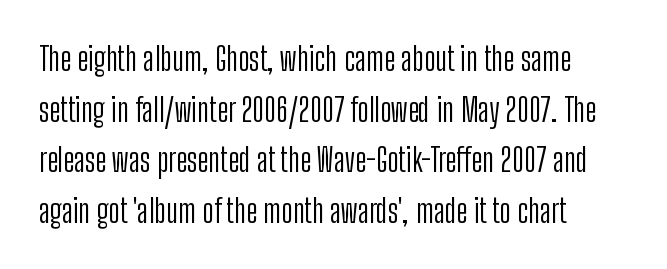
{"serif": "no", "italic": "no", "bold": "no", "weight": "light", "width": "condensed", "stroke_contrast": "low", "x_height": "medium", "monospaced": "no", "underline": "no", "align": "left", "line_spacing": "normal", "line_spacing_ratio": 1.58, "letter_spacing": "normal", "letter_spacing_em": 0.0, "glyph_px": 32}
